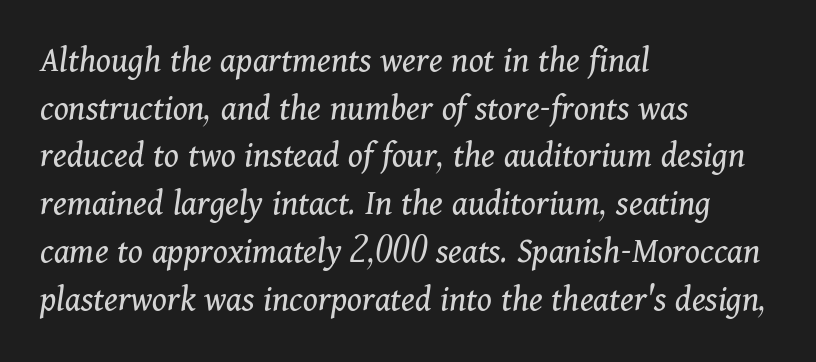
The image shows 37 px regular-weight serif type, italic (leaning right); set left-aligned, normal line spacing (1.29x), normal letter spacing, not underlined; medium stroke contrast and a medium x-height.
